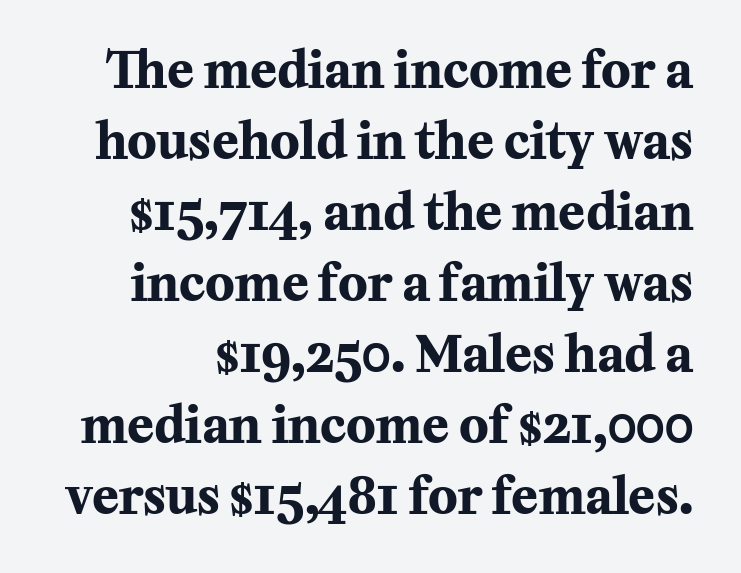
Q: Is the text bold? A: Yes.
Q: Is the text italic (slanted)? A: No, it is upright.
Q: Is the typeface a serif or a sans-serif typeface? A: Serif.
Q: Is the text underlined? A: No.
Q: Is the spacing between letters normal or unusually wide? A: Normal.
Q: Is the spacing between lines tight, normal or loose? A: Normal.
Q: Width (condensed, normal, or wide)? A: Normal.
Q: Stroke contrast? A: Medium.
Q: x-height? A: Medium.
Q: Monospaced? A: No.
